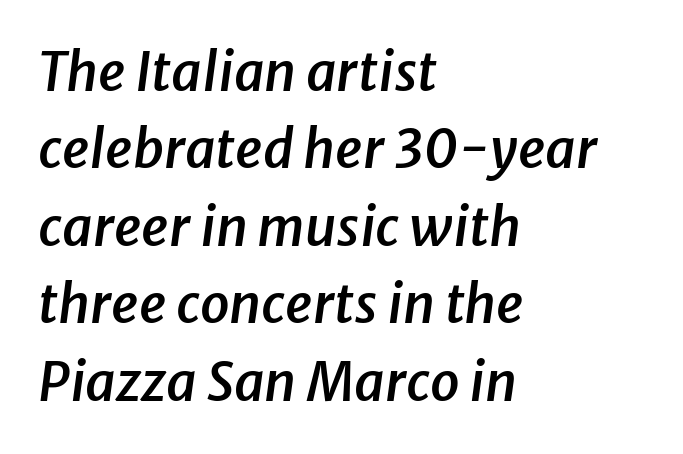
{"italic": "yes", "lean": "right", "slant_degrees": 8, "bold": "semi", "weight": "semibold", "width": "normal", "stroke_contrast": "low", "x_height": "medium", "monospaced": "no", "underline": "no", "align": "left", "line_spacing": "normal", "line_spacing_ratio": 1.46, "letter_spacing": "normal", "letter_spacing_em": 0.0, "glyph_px": 53}
